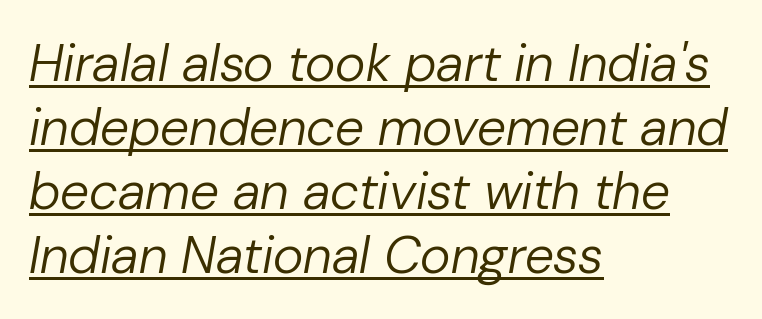
A typesetter would call this proportional, since set widths differ per character. Is the letter spacing exaggerated? No — it looks like the ordinary default. The letters are slanted; this is an italic face. A light-to-regular cut is what we see here. Does the copy run flush right? No — it runs flush left.
